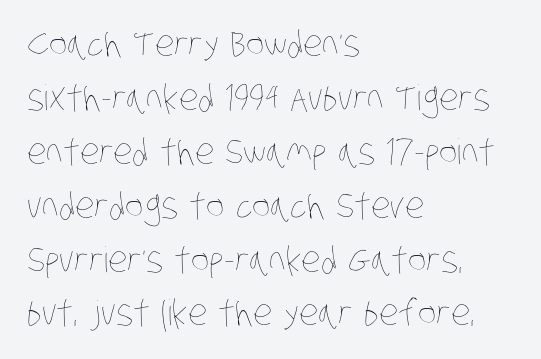
The image shows 35 px thin, condensed type; set left-aligned, normal line spacing (1.54x), normal letter spacing, not underlined; low stroke contrast and a large x-height.
